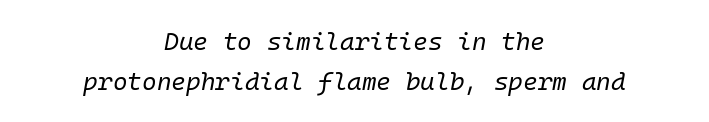
When letters slant like this, we call the style italic. A typesetter would call this leading conventional body-copy spacing. What stands out about the letter spacing? Nothing — it is the standard amount. Unmarked baselines from the first word to the last. No heavy texture on the line: the type isn't bold.
